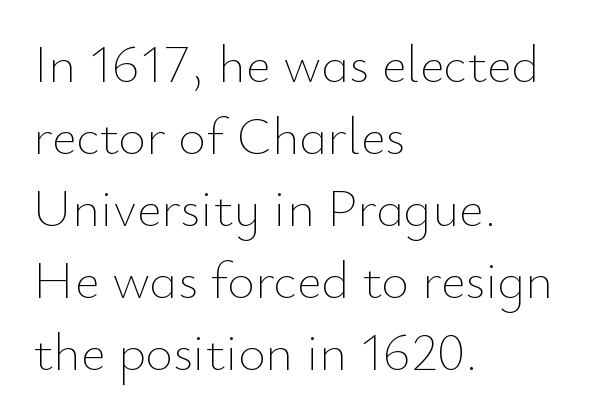
The image shows 53 px thin type, upright; set left-aligned, normal line spacing (1.36x), normal letter spacing, not underlined; low stroke contrast and a small x-height.
